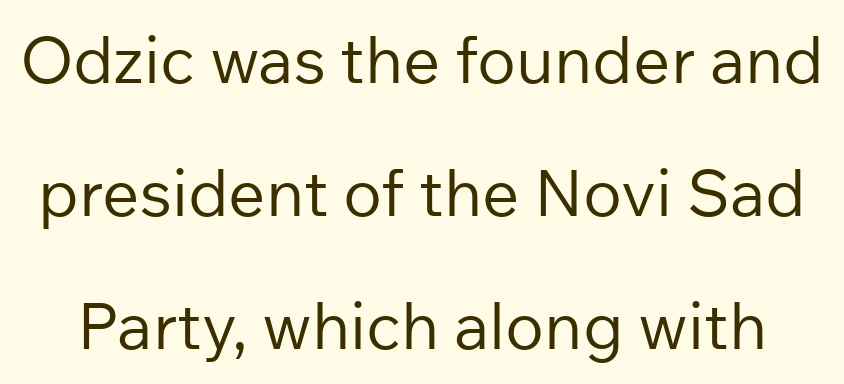
{"serif": "no", "italic": "no", "bold": "no", "weight": "regular", "width": "normal", "stroke_contrast": "low", "x_height": "medium", "monospaced": "no", "underline": "no", "line_spacing": "loose", "line_spacing_ratio": 2.05, "letter_spacing": "normal", "letter_spacing_em": 0.0, "glyph_px": 65}
